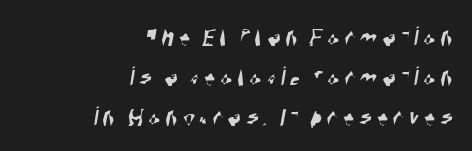
Q: Is the typeface a serif or a sans-serif typeface? A: Sans-serif.
Q: Is the text underlined? A: No.
Q: How is the paragraph aligned? A: Right-aligned.
Q: Is the spacing between lines tight, normal or loose? A: Normal.
Q: Width (condensed, normal, or wide)? A: Condensed.
Q: Stroke contrast? A: High.
Q: x-height? A: Large.
Q: Monospaced? A: No.
